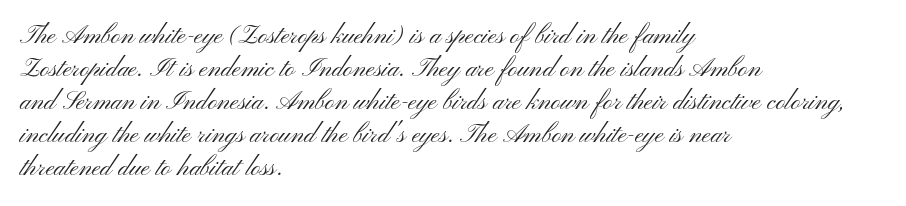
Q: Is the text bold? A: No.
Q: Is the text italic (slanted)? A: Yes.
Q: Is the text underlined? A: No.
Q: How is the paragraph aligned? A: Left-aligned.
Q: Is the spacing between letters normal or unusually wide? A: Normal.
Q: Is the spacing between lines tight, normal or loose? A: Normal.
